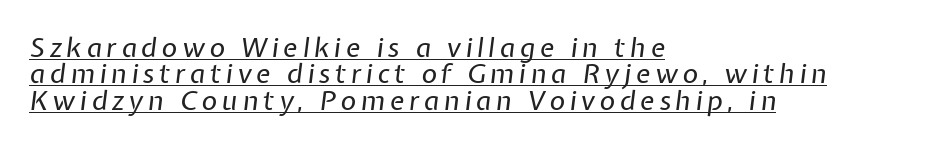
{"italic": "yes", "lean": "right", "slant_degrees": 7, "bold": "no", "underline": "yes", "align": "left", "line_spacing": "tight", "line_spacing_ratio": 0.98, "glyph_px": 27}
